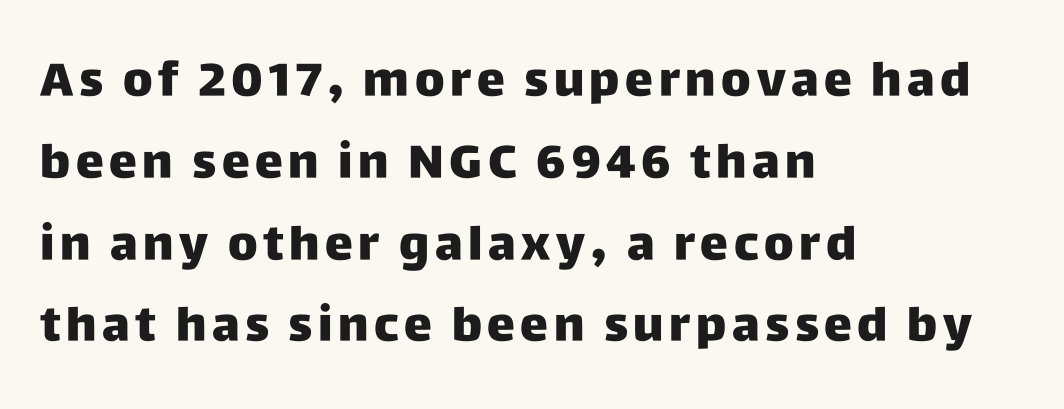
Q: Is the text bold? A: Yes.
Q: Is the text italic (slanted)? A: No, it is upright.
Q: Is the typeface a serif or a sans-serif typeface? A: Sans-serif.
Q: Is the text underlined? A: No.
Q: How is the paragraph aligned? A: Left-aligned.
Q: Width (condensed, normal, or wide)? A: Normal.
Q: Stroke contrast? A: Low.
Q: x-height? A: Large.
Q: Monospaced? A: No.
